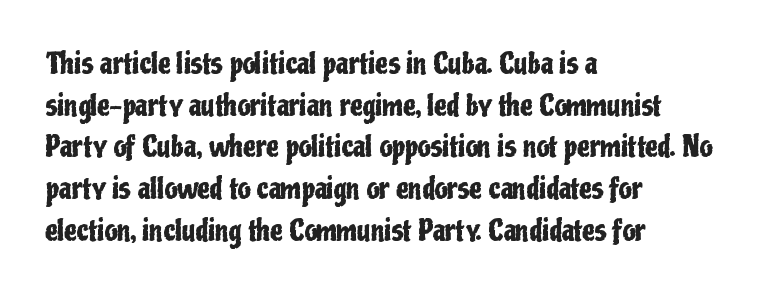
Q: Is the text italic (slanted)? A: No, it is upright.
Q: Is the typeface a serif or a sans-serif typeface? A: Sans-serif.
Q: Is the text underlined? A: No.
Q: How is the paragraph aligned? A: Left-aligned.
Q: Is the spacing between letters normal or unusually wide? A: Normal.
Q: Is the spacing between lines tight, normal or loose? A: Normal.
Q: Width (condensed, normal, or wide)? A: Condensed.
Q: Stroke contrast? A: Low.
Q: x-height? A: Medium.
Q: Monospaced? A: No.
